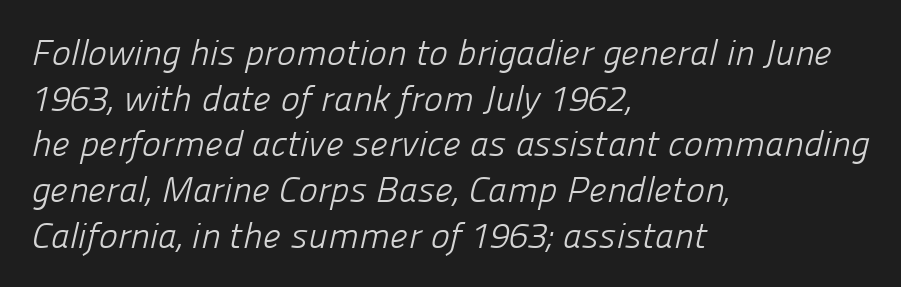
The passage shown is typed in a proportional face where columns would drift. How are the letters spaced? Ordinarily, with no added tracking. The space directly below the letters is spotless. This sample keeps an unexceptional amount of space between lines.
